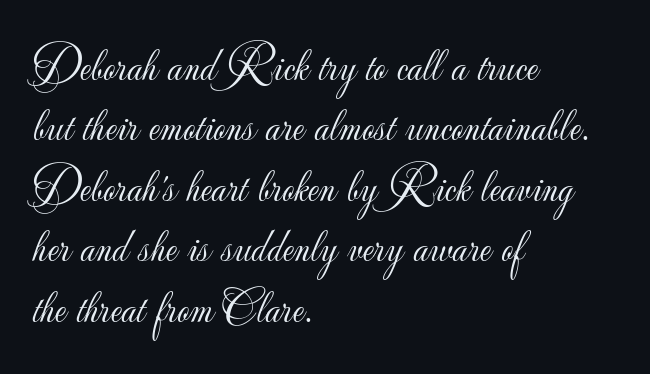
{"serif": "no", "bold": "no", "weight": "light", "width": "normal", "stroke_contrast": "low", "x_height": "small", "monospaced": "no", "underline": "no", "align": "left", "line_spacing": "normal", "line_spacing_ratio": 1.26, "letter_spacing": "normal", "letter_spacing_em": 0.0, "glyph_px": 48}
